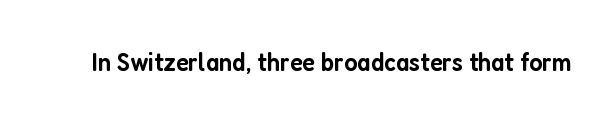
The image shows 27 px text type, upright; set normal letter spacing, not underlined.
